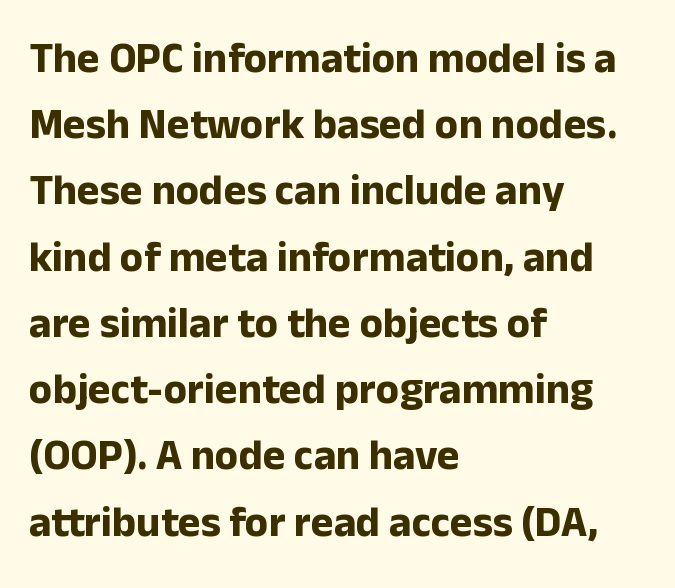
The image shows 43 px bold sans-serif type, upright; set left-aligned, normal line spacing (1.54x), normal letter spacing, not underlined; low stroke contrast and a medium x-height.
